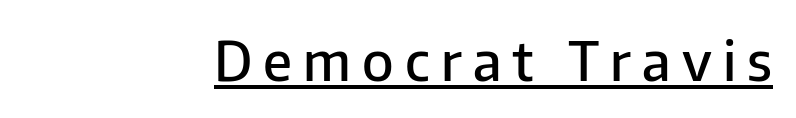
The image shows 55 px semibold sans-serif type, upright; set right-aligned, unusually wide letter spacing (+0.2 em), underlined; low stroke contrast and a medium x-height.
